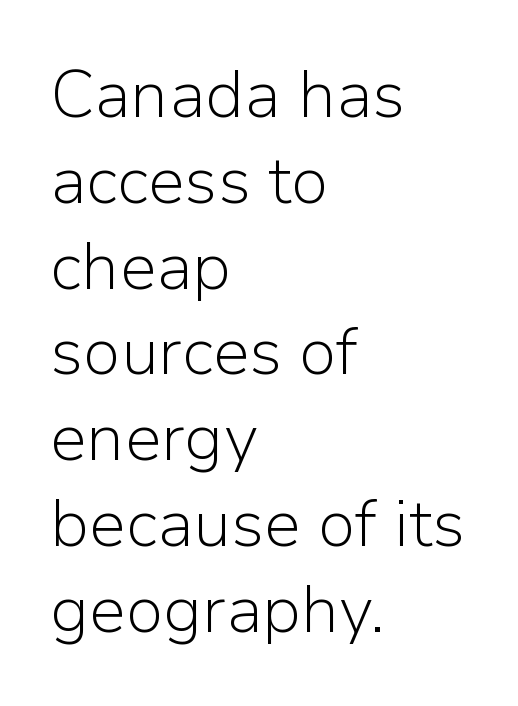
{"serif": "no", "italic": "no", "bold": "no", "weight": "light", "width": "normal", "stroke_contrast": "low", "x_height": "medium", "monospaced": "no", "underline": "no", "align": "left", "line_spacing": "normal", "line_spacing_ratio": 1.3, "letter_spacing": "normal", "letter_spacing_em": 0.0, "glyph_px": 66}
